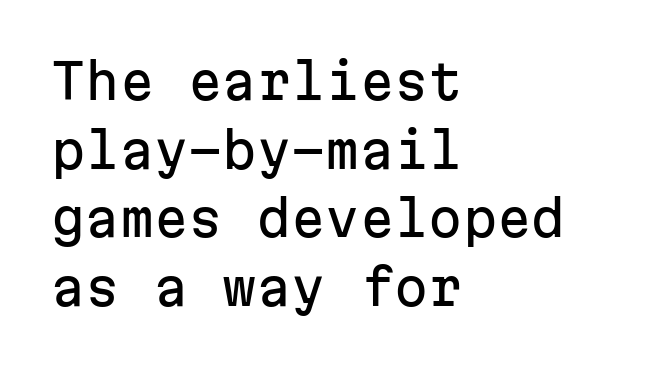
Q: Is the text italic (slanted)? A: No, it is upright.
Q: Is the typeface a serif or a sans-serif typeface? A: Sans-serif.
Q: Is the text underlined? A: No.
Q: How is the paragraph aligned? A: Left-aligned.
Q: Is the spacing between letters normal or unusually wide? A: Normal.
Q: Is the spacing between lines tight, normal or loose? A: Normal.
Q: Width (condensed, normal, or wide)? A: Normal.
Q: Stroke contrast? A: Low.
Q: x-height? A: Medium.
Q: Monospaced? A: Yes.
